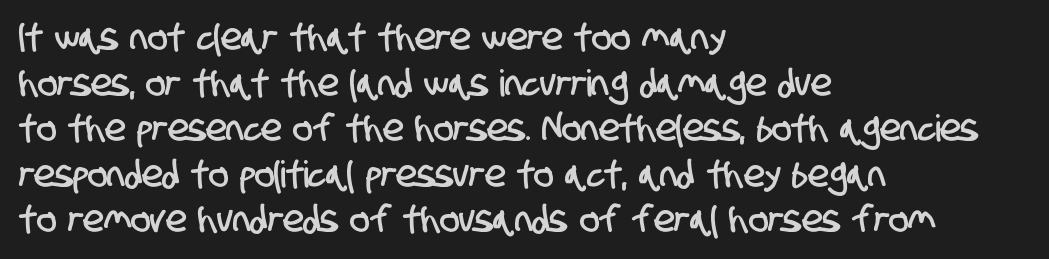
Q: Is the typeface a serif or a sans-serif typeface? A: Sans-serif.
Q: Is the text underlined? A: No.
Q: How is the paragraph aligned? A: Left-aligned.
Q: Is the spacing between letters normal or unusually wide? A: Normal.
Q: Width (condensed, normal, or wide)? A: Condensed.
Q: Stroke contrast? A: Low.
Q: x-height? A: Large.
Q: Monospaced? A: No.
